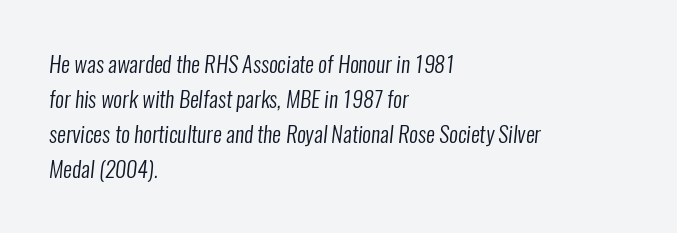
Unmarked baselines from the first word to the last. Line starts are locked; line ends wander. Stroke thickness stays within the range of a standard reading face or lighter. Does the leading feel generous? No, just average. Nobody touched the tracking dial on this one.
